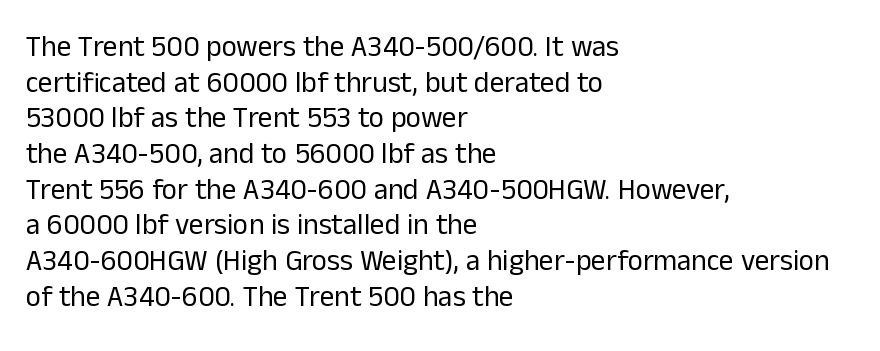
{"serif": "no", "italic": "no", "bold": "no", "weight": "regular", "width": "normal", "stroke_contrast": "low", "x_height": "medium", "monospaced": "no", "underline": "no", "align": "left", "line_spacing_ratio": 1.23, "letter_spacing": "normal", "letter_spacing_em": 0.0, "glyph_px": 29}
